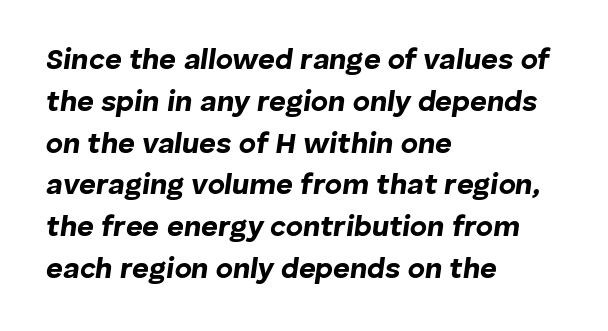
These lines were composed using italics. These lines carry a lot of weight — the face is fully bold. Notice how descenders clear the ascenders below comfortably — that's standard leading. Students, note that the glyphs here touch the page at normal intervals. Is this a fixed-width face? No — the glyphs have proportional, varying widths.
